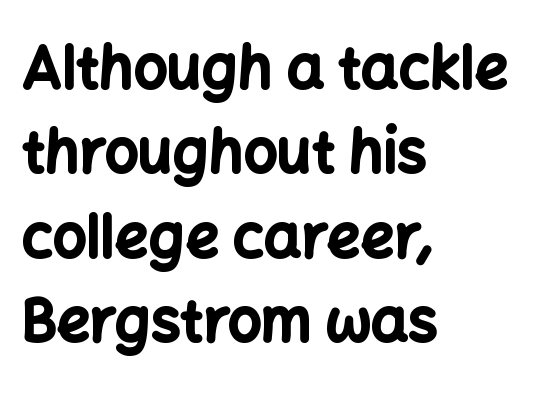
{"serif": "no", "italic": "no", "bold": "yes", "weight": "bold", "width": "normal", "stroke_contrast": "low", "x_height": "medium", "monospaced": "no", "underline": "no", "align": "left", "line_spacing": "normal", "line_spacing_ratio": 1.43, "letter_spacing": "normal", "letter_spacing_em": 0.0, "glyph_px": 59}
